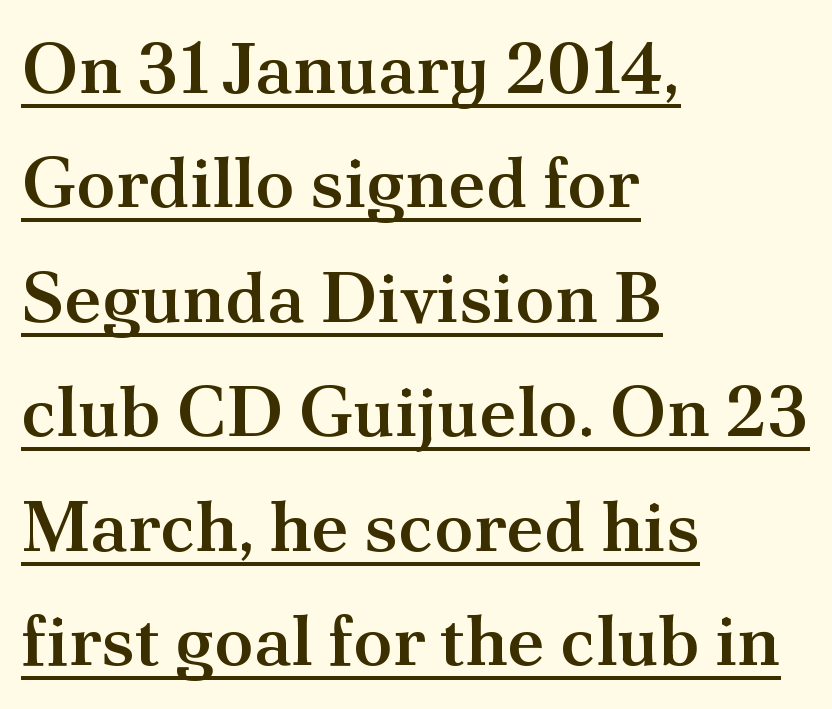
{"serif": "yes", "italic": "no", "bold": "semi", "weight": "semibold", "width": "normal", "stroke_contrast": "medium", "x_height": "small", "monospaced": "no", "underline": "yes", "align": "left", "line_spacing": "normal", "line_spacing_ratio": 1.59, "letter_spacing": "normal", "letter_spacing_em": 0.0, "glyph_px": 72}
